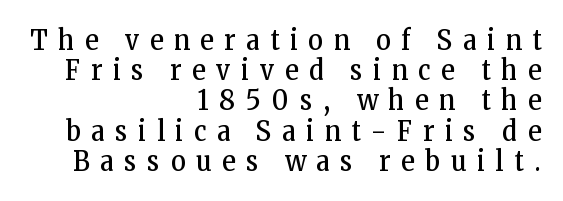
{"serif": "yes", "italic": "no", "bold": "no", "weight": "regular", "width": "condensed", "stroke_contrast": "low", "x_height": "medium", "monospaced": "no", "underline": "no", "align": "right", "line_spacing": "tight", "line_spacing_ratio": 1.08, "letter_spacing": "wide", "letter_spacing_em": 0.39, "glyph_px": 28}
